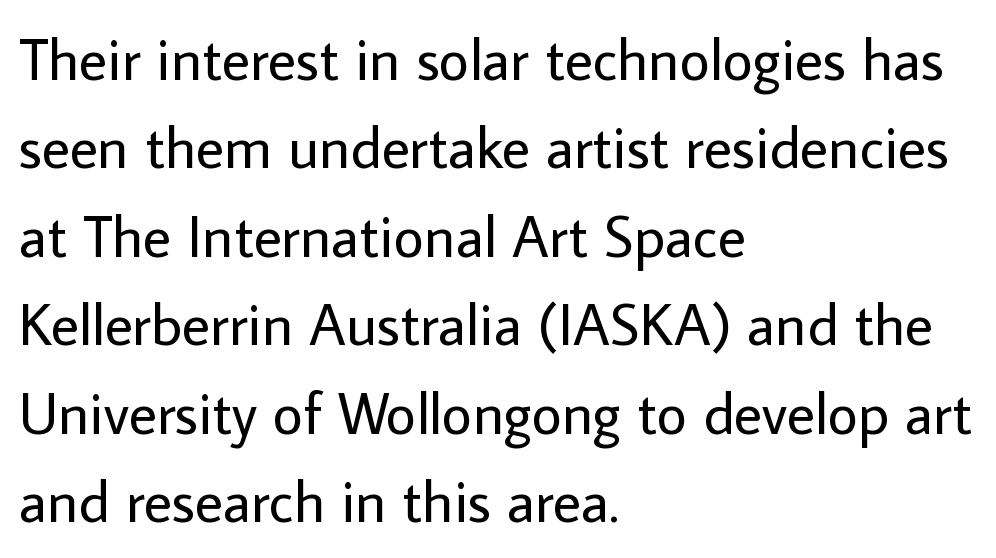
Q: Is the text bold? A: No.
Q: Is the text italic (slanted)? A: No, it is upright.
Q: Is the typeface a serif or a sans-serif typeface? A: Sans-serif.
Q: Is the text underlined? A: No.
Q: How is the paragraph aligned? A: Left-aligned.
Q: Is the spacing between letters normal or unusually wide? A: Normal.
Q: Is the spacing between lines tight, normal or loose? A: Normal.
Q: Width (condensed, normal, or wide)? A: Normal.
Q: Stroke contrast? A: Low.
Q: x-height? A: Medium.
Q: Monospaced? A: No.
